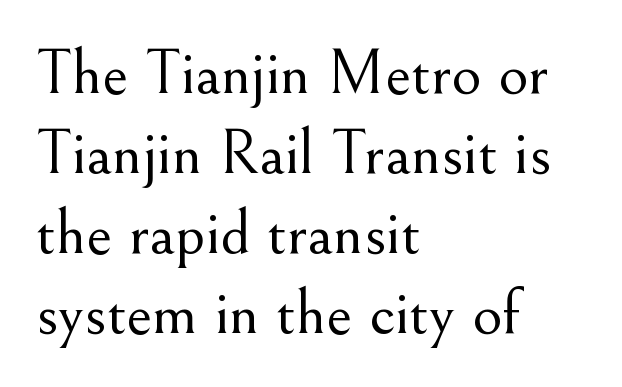
{"serif": "yes", "italic": "no", "bold": "no", "weight": "light", "width": "normal", "stroke_contrast": "medium", "x_height": "small", "monospaced": "no", "underline": "no", "align": "left", "line_spacing_ratio": 1.23, "letter_spacing": "normal", "letter_spacing_em": 0.0, "glyph_px": 65}
